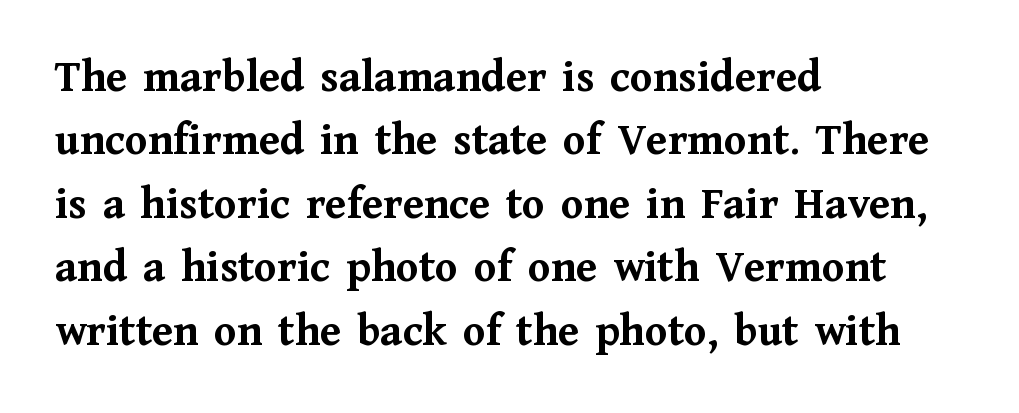
The type is set solid horizontally, with unmodified tracking. Leftover space on each line is placed entirely after the last word. Decoration check: the copy has no underline. Observe the serifs anchoring each vertical stroke in this sample. It's the straight-up-and-down kind of type. Each letter keeps its own natural width here, so spacing adapts to shape.
